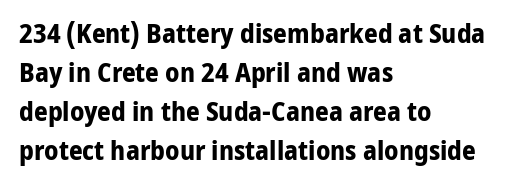
{"italic": "no", "bold": "yes", "underline": "no", "align": "left", "line_spacing": "normal", "line_spacing_ratio": 1.44, "letter_spacing": "normal", "letter_spacing_em": 0.0, "glyph_px": 27}
